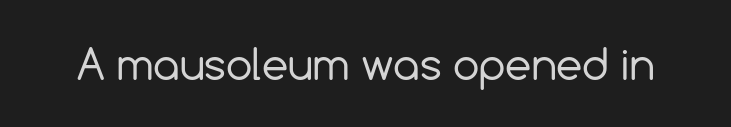
Q: Is the text bold? A: No.
Q: Is the text italic (slanted)? A: No, it is upright.
Q: Is the typeface a serif or a sans-serif typeface? A: Sans-serif.
Q: Is the text underlined? A: No.
Q: Is the spacing between letters normal or unusually wide? A: Normal.
Q: Width (condensed, normal, or wide)? A: Normal.
Q: x-height? A: Medium.
Q: Monospaced? A: No.
